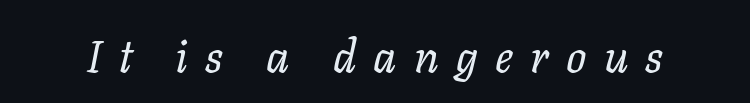
Stems here are at most as thick as an everyday book face. The space beneath each line is pristine and unruled. A typesetter would call this heavily tracked-out type. Slant detected: the letters are inclined. A typesetter would call this proportional, since set widths differ per character.
